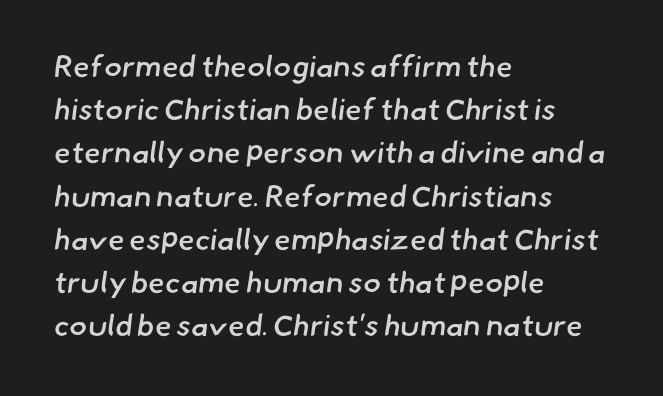
Q: Is the text bold? A: Semi-bold.
Q: Is the typeface a serif or a sans-serif typeface? A: Sans-serif.
Q: Is the text underlined? A: No.
Q: How is the paragraph aligned? A: Left-aligned.
Q: Is the spacing between letters normal or unusually wide? A: Normal.
Q: Is the spacing between lines tight, normal or loose? A: Normal.
Q: Width (condensed, normal, or wide)? A: Normal.
Q: Stroke contrast? A: Low.
Q: x-height? A: Small.
Q: Monospaced? A: No.
